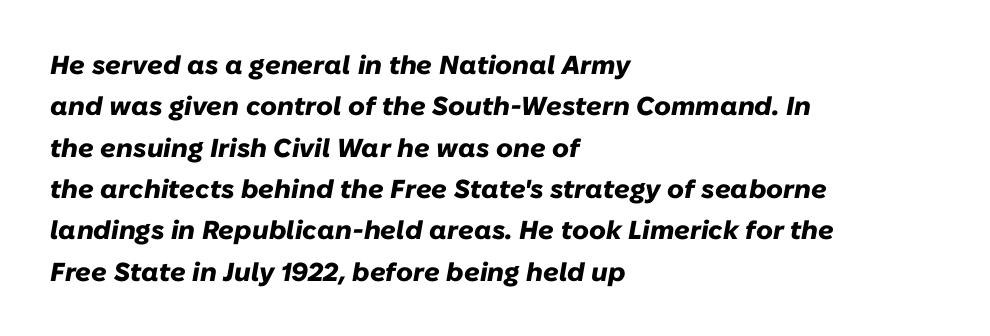
{"italic": "yes", "lean": "right", "slant_degrees": 10, "bold": "yes", "underline": "no", "align": "left", "line_spacing": "normal", "line_spacing_ratio": 1.59, "letter_spacing": "normal", "letter_spacing_em": 0.0, "glyph_px": 26}
